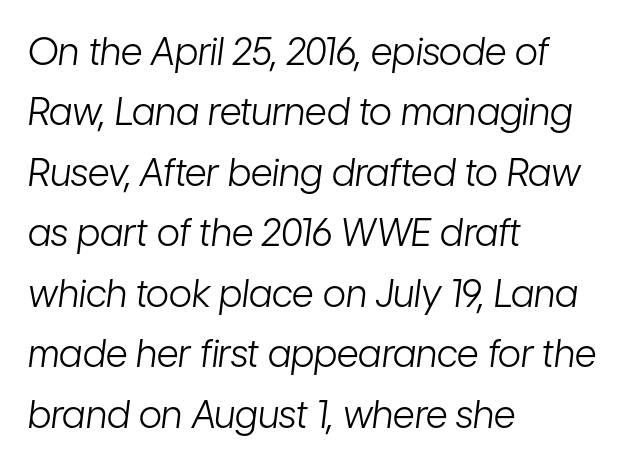
The image shows 38 px light, condensed type, italic (leaning right); set left-aligned, normal line spacing (1.59x), normal letter spacing, not underlined; low stroke contrast and a medium x-height.
